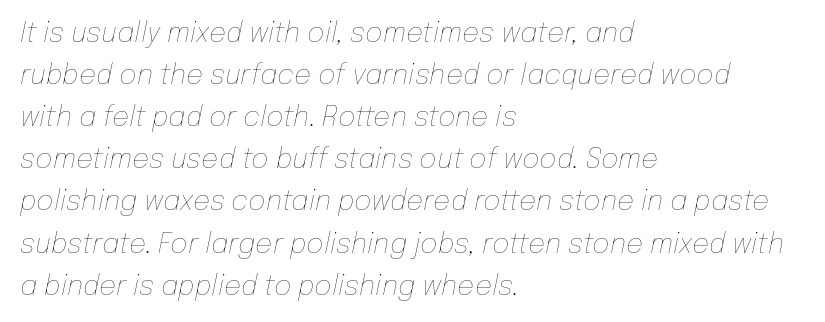
The image shows 27 px text type, italic (leaning right); set left-aligned, normal line spacing (1.56x), normal letter spacing, not underlined.
